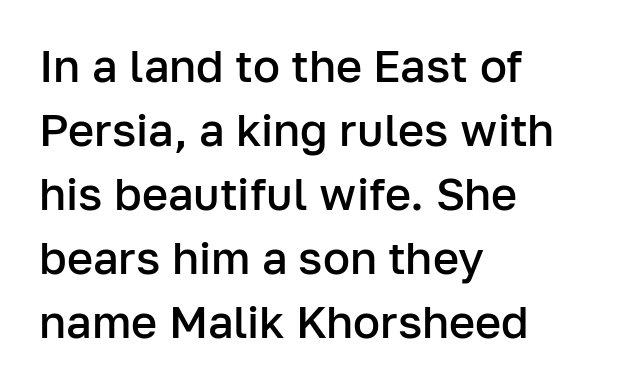
{"serif": "no", "italic": "no", "bold": "semi", "weight": "semibold", "width": "normal", "stroke_contrast": "low", "x_height": "medium", "monospaced": "no", "underline": "no", "align": "left", "line_spacing": "normal", "line_spacing_ratio": 1.42, "letter_spacing": "normal", "letter_spacing_em": 0.0, "glyph_px": 45}
